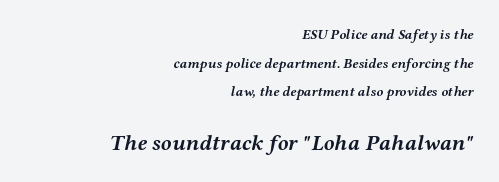
The image shows 22 px bold type, italic (leaning right); set right-aligned, loose line spacing (2.05x), normal letter spacing, not underlined; the second (bottom) block is 1.57x larger.
